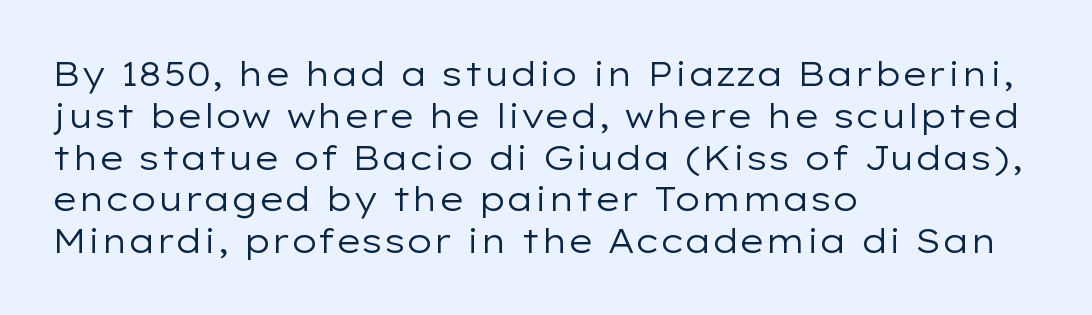
The image shows 34 px regular-weight, wide sans-serif type, upright; set left-aligned, line spacing 1.23x, normal letter spacing, not underlined; low stroke contrast and a medium x-height.
